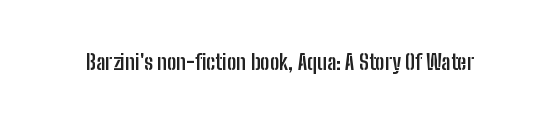
The letterforms sit shoulder to shoulder at normal distance. These lines were composed using upright roman letters. Check the space under the baseline: it is left empty. The sample has been set heavy, in full bold.
